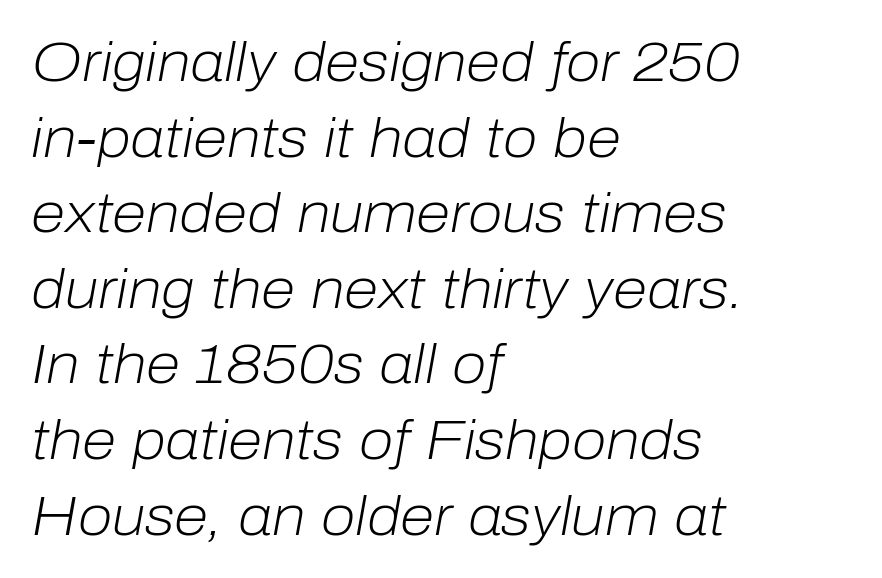
Q: Is the text bold? A: No.
Q: Is the text italic (slanted)? A: Yes, it leans right by about 10 degrees.
Q: Is the text underlined? A: No.
Q: How is the paragraph aligned? A: Left-aligned.
Q: Is the spacing between letters normal or unusually wide? A: Normal.
Q: Is the spacing between lines tight, normal or loose? A: Normal.
Q: Width (condensed, normal, or wide)? A: Normal.
Q: Stroke contrast? A: Low.
Q: x-height? A: Medium.
Q: Monospaced? A: No.
